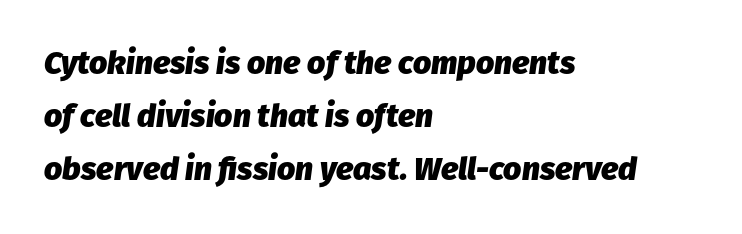
The characters look thick and weighty, a clear bold. Students, note that the glyphs here touch the page at normal intervals. Notice how descenders clear the ascenders below comfortably — that's standard leading. Horizontal alignment here is leftward, the default for most running prose. Check the space under the baseline: it is left empty. A typesetter would call this proportional, since set widths differ per character.
